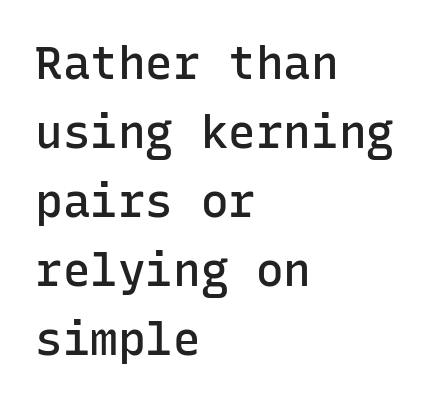
Summary of weight: moderately heavy, a semibold. Looks like terminal output: every glyph gets an equal slot. The rendering anchors every line to the left-hand side. The space directly below the letters is spotless.
